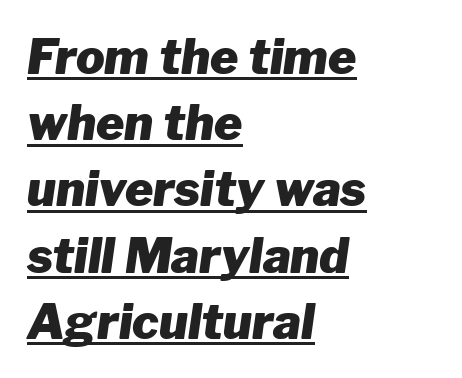
{"italic": "yes", "lean": "right", "slant_degrees": 8, "bold": "yes", "weight": "heavy", "width": "normal", "stroke_contrast": "low", "x_height": "medium", "monospaced": "no", "underline": "yes", "align": "left", "line_spacing": "normal", "line_spacing_ratio": 1.38, "letter_spacing": "normal", "letter_spacing_em": 0.0, "glyph_px": 48}
